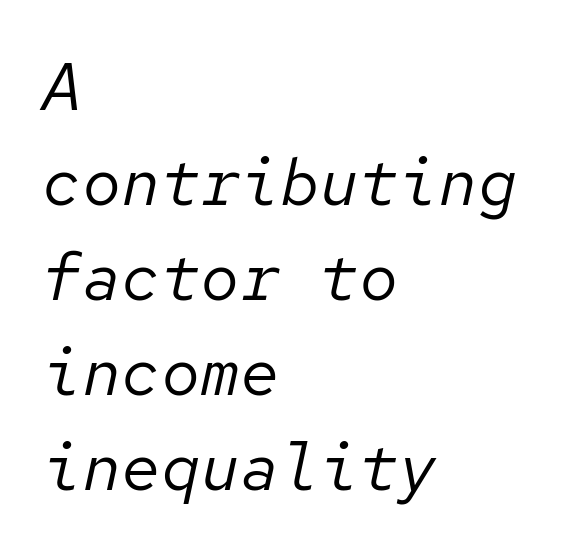
Q: Is the text bold? A: No.
Q: Is the text italic (slanted)? A: Yes, it leans right by about 12 degrees.
Q: Is the text underlined? A: No.
Q: How is the paragraph aligned? A: Left-aligned.
Q: Is the spacing between letters normal or unusually wide? A: Normal.
Q: Is the spacing between lines tight, normal or loose? A: Normal.
Q: Width (condensed, normal, or wide)? A: Normal.
Q: Stroke contrast? A: Low.
Q: x-height? A: Medium.
Q: Monospaced? A: Yes.
